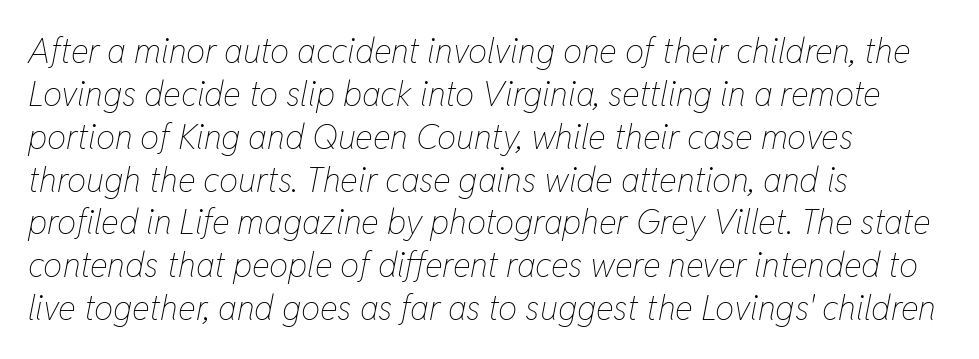
{"italic": "yes", "lean": "right", "slant_degrees": 11, "bold": "no", "weight": "thin", "width": "condensed", "stroke_contrast": "low", "x_height": "medium", "monospaced": "no", "underline": "no", "align": "left", "line_spacing": "normal", "line_spacing_ratio": 1.26, "letter_spacing": "normal", "letter_spacing_em": 0.0, "glyph_px": 34}
